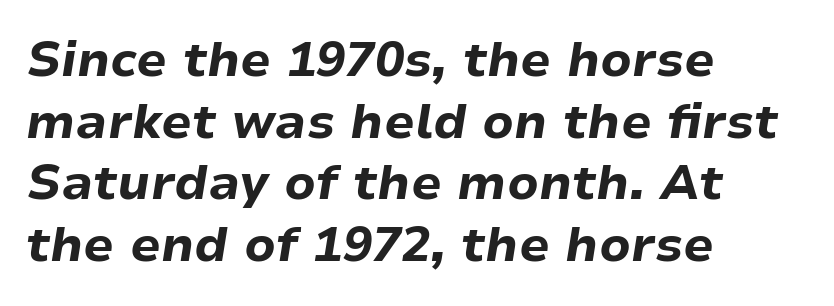
Proportional: the letters do not fall into vertical columns. Decoration check: the copy has no underline. Designer's note — italics engaged. This sample is left-justified, so line endings fall wherever the words run out. The passage shown is emphatically bold.
